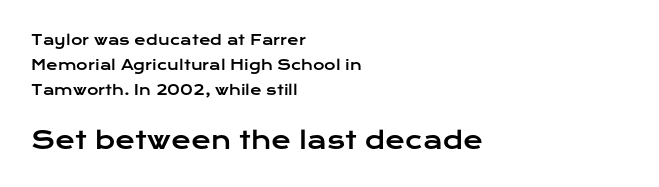
This sample uses an upright cut, with every glyph sitting square on the baseline. The words here are not underlined. Letter spacing: default. Is the block centered? No — it sits flush against the left margin. Look at the glyph heights: the lower group is clearly the bigger setting.
